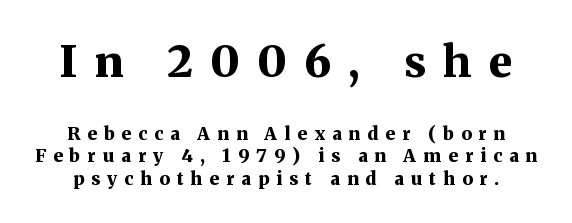
Q: Is the text bold? A: Yes.
Q: Is the text italic (slanted)? A: No, it is upright.
Q: Is the typeface a serif or a sans-serif typeface? A: Serif.
Q: Is the text underlined? A: No.
Q: Is the spacing between letters normal or unusually wide? A: Unusually wide.
Q: Which block of text is set in a larger size, the first (top) or the second (bottom)? A: The first (top) one.
Q: Width (condensed, normal, or wide)? A: Normal.
Q: Stroke contrast? A: Medium.
Q: x-height? A: Medium.
Q: Monospaced? A: No.
